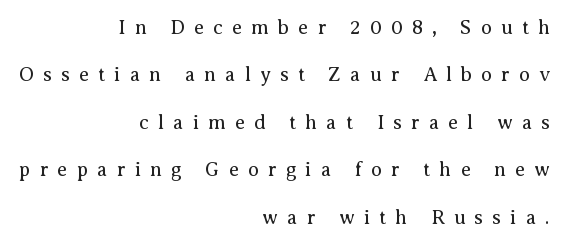
{"italic": "no", "bold": "no", "underline": "no", "align": "right", "line_spacing": "loose", "line_spacing_ratio": 2.37, "letter_spacing": "wide", "letter_spacing_em": 0.46, "glyph_px": 20}
